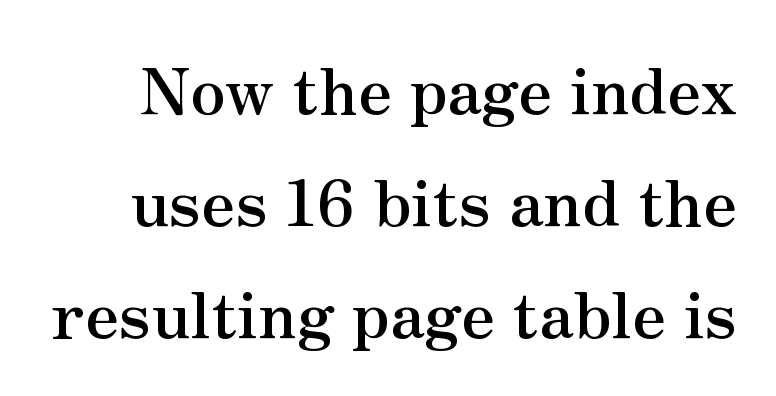
The image shows 64 px semibold serif type, upright; set line spacing 1.75x, normal letter spacing, not underlined; medium stroke contrast and a small x-height.
